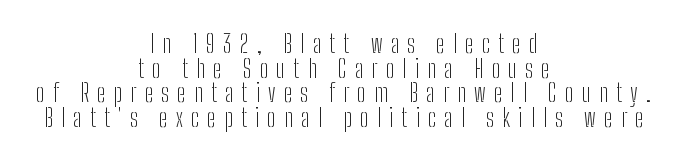
{"italic": "no", "bold": "no", "underline": "no", "align": "center", "line_spacing": "tight", "line_spacing_ratio": 0.99, "letter_spacing": "wide", "letter_spacing_em": 0.33, "glyph_px": 25}
